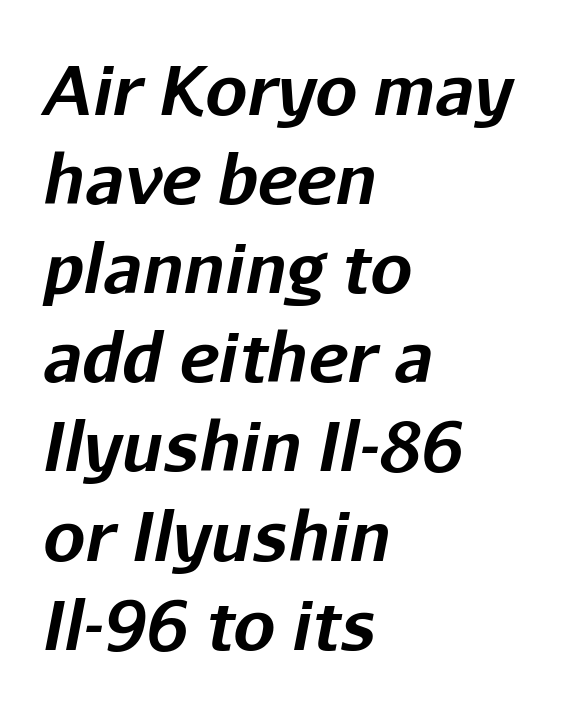
Q: Is the text bold? A: Yes.
Q: Is the text italic (slanted)? A: Yes, it leans right by about 11 degrees.
Q: Is the text underlined? A: No.
Q: How is the paragraph aligned? A: Left-aligned.
Q: Is the spacing between letters normal or unusually wide? A: Normal.
Q: Is the spacing between lines tight, normal or loose? A: Normal.
Q: Width (condensed, normal, or wide)? A: Normal.
Q: Stroke contrast? A: Low.
Q: x-height? A: Medium.
Q: Monospaced? A: No.
